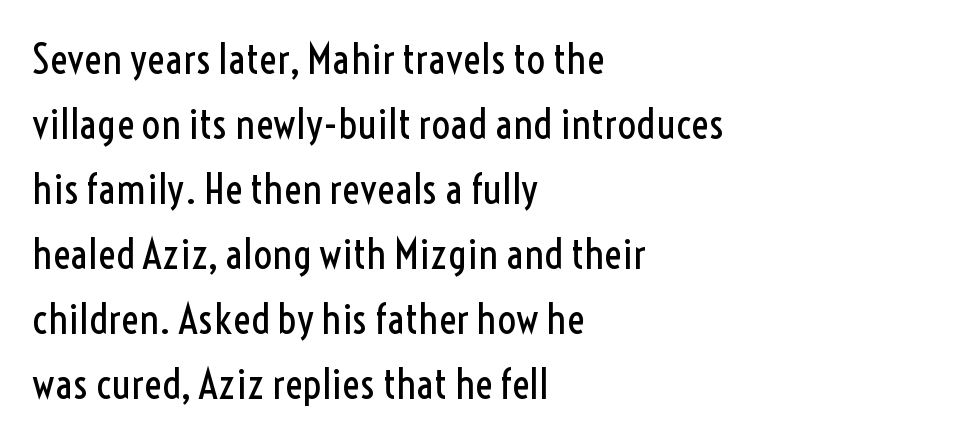
{"serif": "no", "italic": "no", "bold": "no", "weight": "regular", "width": "condensed", "x_height": "medium", "monospaced": "no", "underline": "no", "align": "left", "line_spacing": "normal", "line_spacing_ratio": 1.55, "letter_spacing": "normal", "letter_spacing_em": 0.0, "glyph_px": 42}
